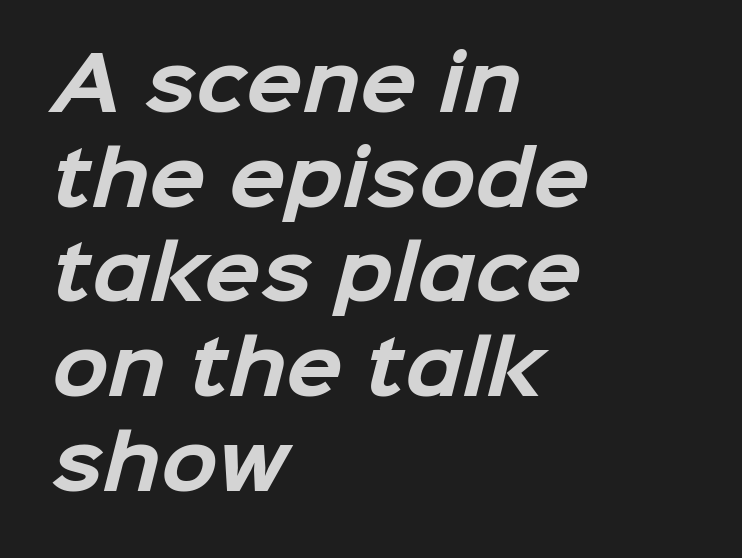
Regarding leading, the lines here are spaced in the standard way. Standard letterfit; no display-style spreading of the glyphs. No feet cap the strokes, marking this as sans-serif type. The zone under the glyphs is completely vacant. These lines are set flush left with a ragged right edge.
